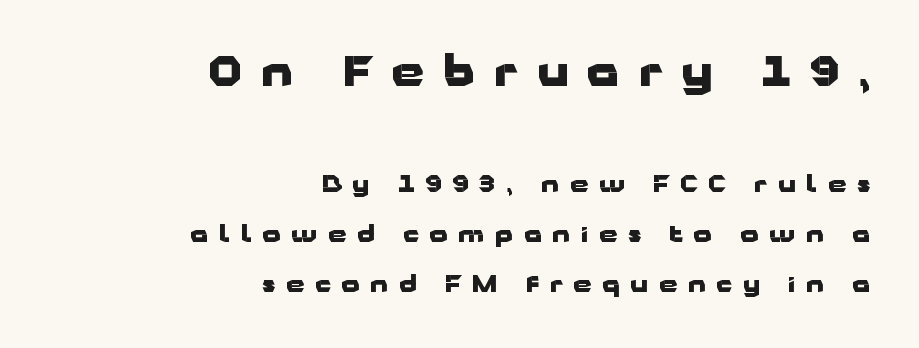
Plain, unruled lines of type. Spacing between characters has been opened up far beyond the box default. Every character sits straight up, as roman type does. Scale decreases going downward across the two blocks. In terms of weight, the rendering is a true, heavy bold. Every row of glyphs terminates at an identical x-position on the right.
